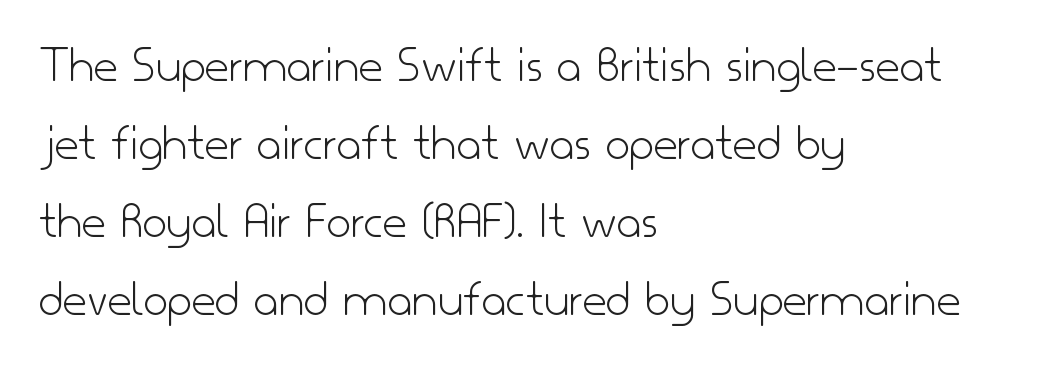
Q: Is the text bold? A: No.
Q: Is the text italic (slanted)? A: No, it is upright.
Q: Is the typeface a serif or a sans-serif typeface? A: Sans-serif.
Q: Is the text underlined? A: No.
Q: How is the paragraph aligned? A: Left-aligned.
Q: Is the spacing between letters normal or unusually wide? A: Normal.
Q: Is the spacing between lines tight, normal or loose? A: Normal.
Q: Width (condensed, normal, or wide)? A: Normal.
Q: Stroke contrast? A: Low.
Q: x-height? A: Small.
Q: Monospaced? A: No.
